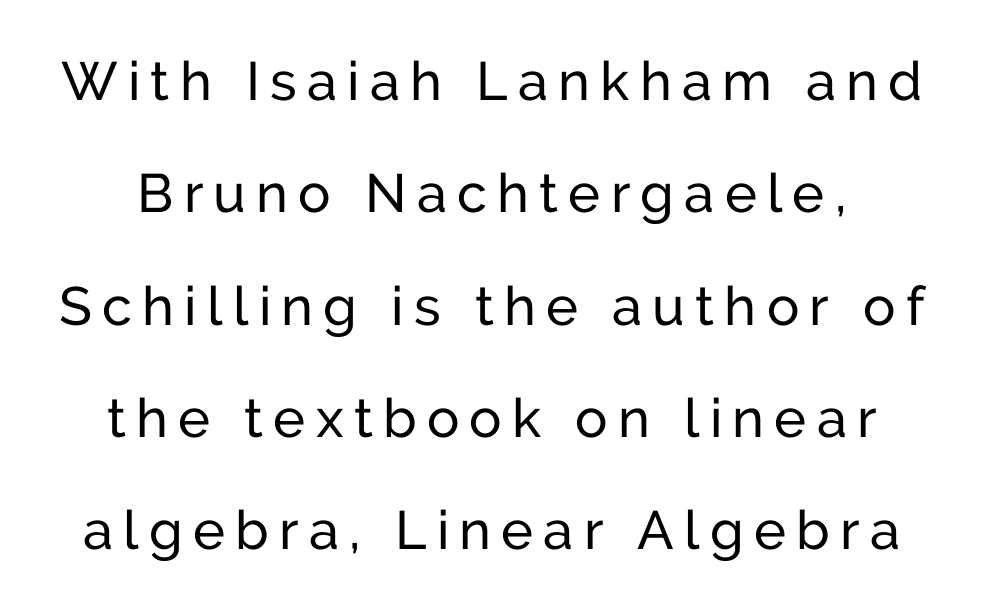
The image shows 54 px regular-weight sans-serif type, upright; set loose line spacing (2.08x), not underlined; low stroke contrast and a medium x-height.
